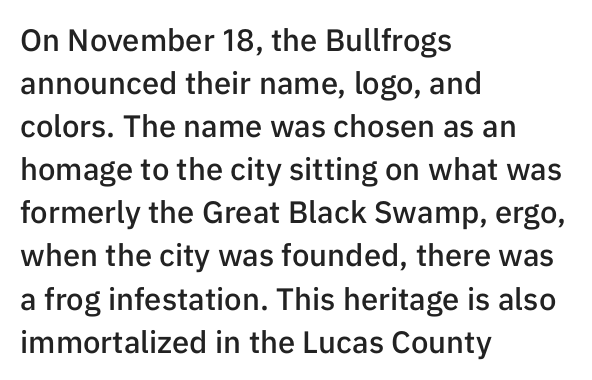
The block of text has a typical density, with ordinary space between rows. Here the glyphs are tracked normally, forming tight word shapes. These lines were composed using upright roman letters. Descenders are the only things crossing below the line.
